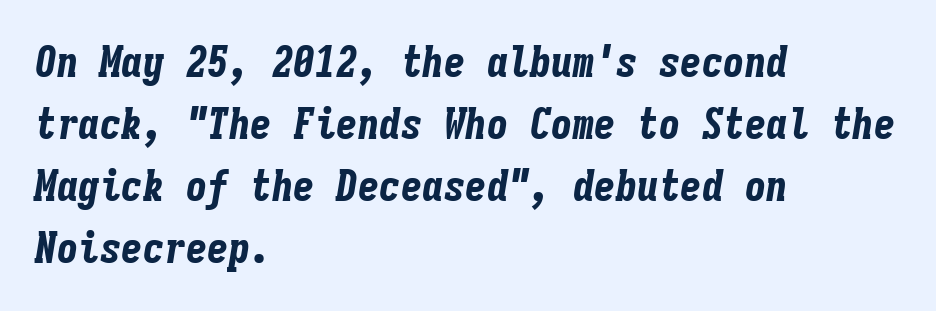
{"italic": "yes", "lean": "right", "slant_degrees": 9, "bold": "yes", "weight": "bold", "width": "condensed", "stroke_contrast": "low", "x_height": "medium", "monospaced": "yes", "underline": "no", "align": "left", "line_spacing": "normal", "line_spacing_ratio": 1.44, "letter_spacing": "normal", "letter_spacing_em": 0.0, "glyph_px": 43}
